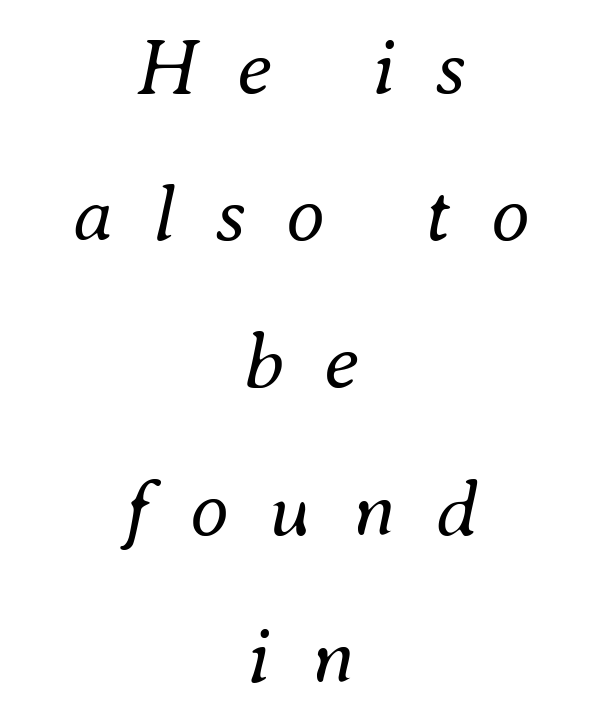
The image shows 80 px regular-weight type, italic (leaning right); set centered, line spacing 1.84x, unusually wide letter spacing (+0.5 em), not underlined; medium stroke contrast and a small x-height.
